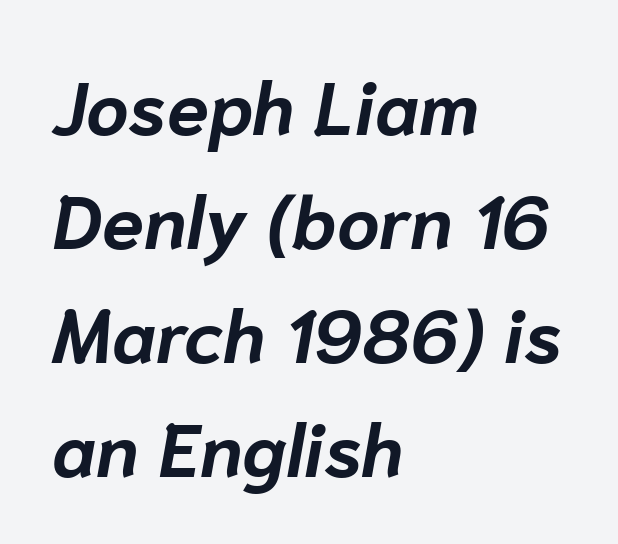
Q: Is the text bold? A: Yes.
Q: Is the text italic (slanted)? A: Yes, it leans right by about 10 degrees.
Q: Is the text underlined? A: No.
Q: How is the paragraph aligned? A: Left-aligned.
Q: Is the spacing between letters normal or unusually wide? A: Normal.
Q: Is the spacing between lines tight, normal or loose? A: Normal.
Q: Width (condensed, normal, or wide)? A: Normal.
Q: Stroke contrast? A: Low.
Q: x-height? A: Medium.
Q: Monospaced? A: No.
